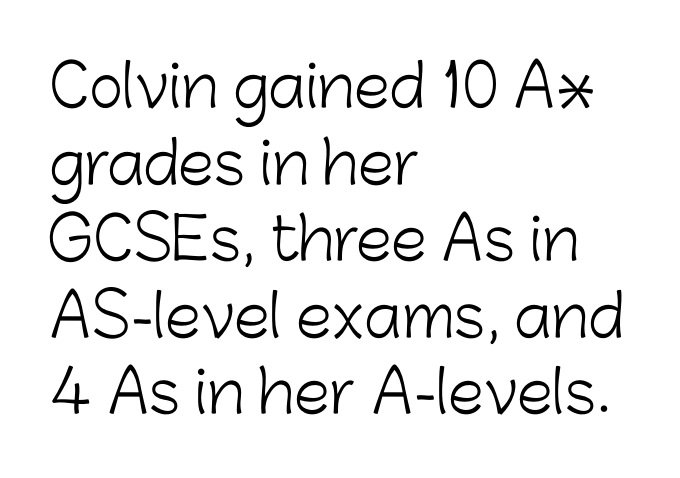
The image shows 58 px light sans-serif type, upright; set left-aligned, normal line spacing (1.32x), normal letter spacing, not underlined; low stroke contrast and a medium x-height.
